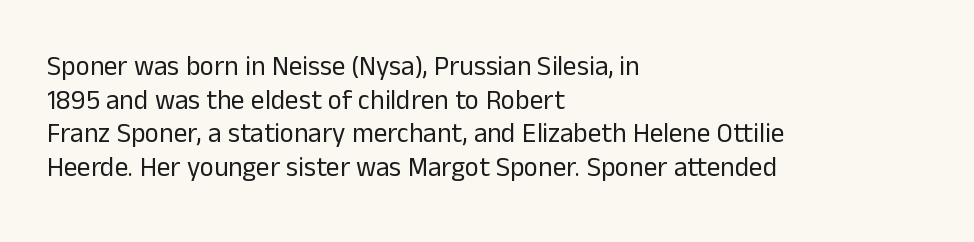
The image shows 27 px text type, upright; set left-aligned, normal line spacing (1.25x), normal letter spacing, not underlined.
